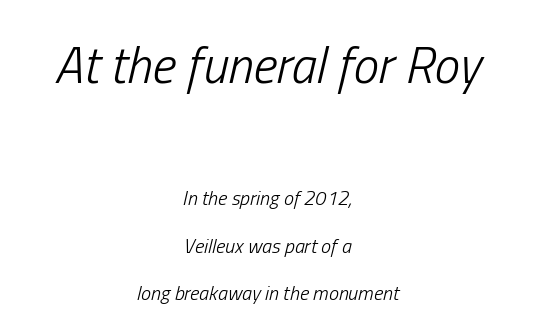
{"italic": "yes", "lean": "right", "slant_degrees": 13, "bold": "no", "weight": "light", "width": "condensed", "stroke_contrast": "low", "x_height": "medium", "monospaced": "no", "underline": "no", "align": "center", "line_spacing": "loose", "line_spacing_ratio": 2.38, "letter_spacing": "normal", "letter_spacing_em": 0.0, "larger_block": "first", "size_ratio": 2.55, "glyph_px": 51}
